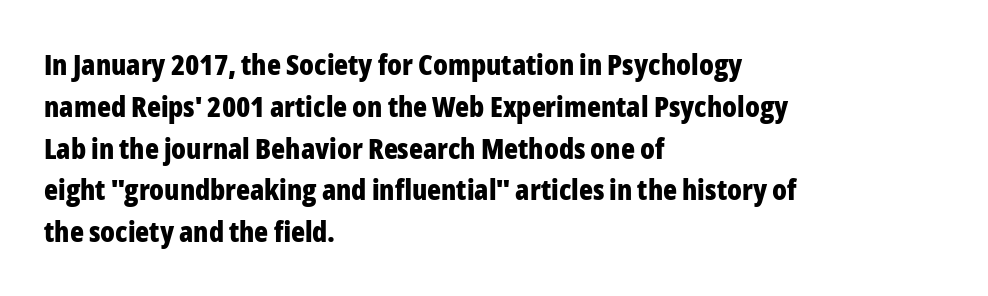
Q: Is the text bold? A: Yes.
Q: Is the text italic (slanted)? A: No, it is upright.
Q: Is the typeface a serif or a sans-serif typeface? A: Sans-serif.
Q: Is the text underlined? A: No.
Q: How is the paragraph aligned? A: Left-aligned.
Q: Is the spacing between letters normal or unusually wide? A: Normal.
Q: Is the spacing between lines tight, normal or loose? A: Normal.
Q: Width (condensed, normal, or wide)? A: Condensed.
Q: Stroke contrast? A: Low.
Q: x-height? A: Medium.
Q: Monospaced? A: No.
